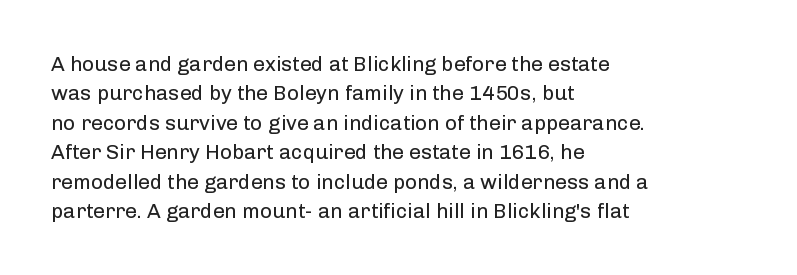
Q: Is the text bold? A: No.
Q: Is the text italic (slanted)? A: No, it is upright.
Q: Is the text underlined? A: No.
Q: How is the paragraph aligned? A: Left-aligned.
Q: Is the spacing between letters normal or unusually wide? A: Normal.
Q: Is the spacing between lines tight, normal or loose? A: Normal.
